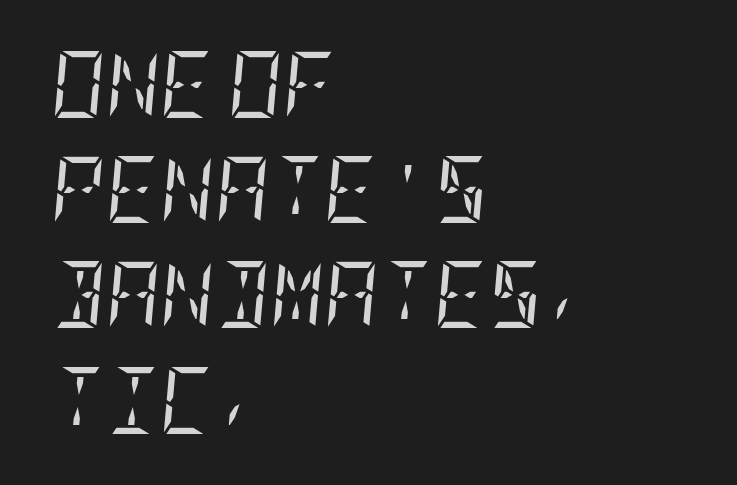
Q: Is the text bold? A: No.
Q: Is the text italic (slanted)? A: Yes, it leans right by about 5 degrees.
Q: Is the typeface a serif or a sans-serif typeface? A: Serif.
Q: Is the text underlined? A: No.
Q: How is the paragraph aligned? A: Left-aligned.
Q: Is the spacing between letters normal or unusually wide? A: Normal.
Q: Is the spacing between lines tight, normal or loose? A: Normal.
Q: Width (condensed, normal, or wide)? A: Condensed.
Q: Stroke contrast? A: Low.
Q: x-height? A: Large.
